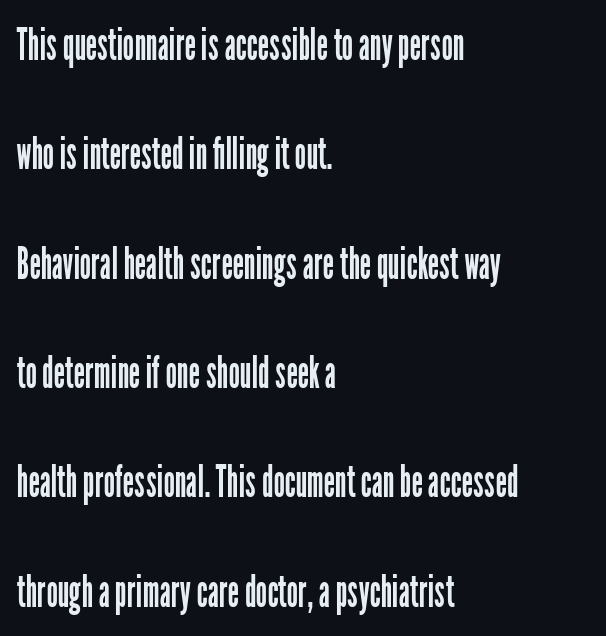
The image shows 45 px regular-weight, condensed sans-serif type, upright; set left-aligned, loose line spacing (2.43x), normal letter spacing, not underlined; low stroke contrast and a medium x-height.
